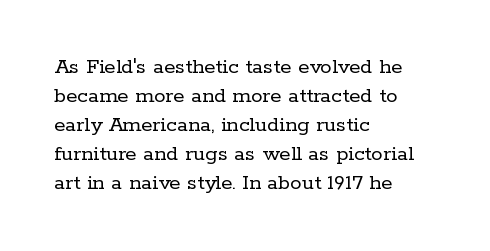
Q: Is the text bold? A: No.
Q: Is the text italic (slanted)? A: No, it is upright.
Q: Is the text underlined? A: No.
Q: How is the paragraph aligned? A: Left-aligned.
Q: Is the spacing between letters normal or unusually wide? A: Normal.
Q: Is the spacing between lines tight, normal or loose? A: Normal.
